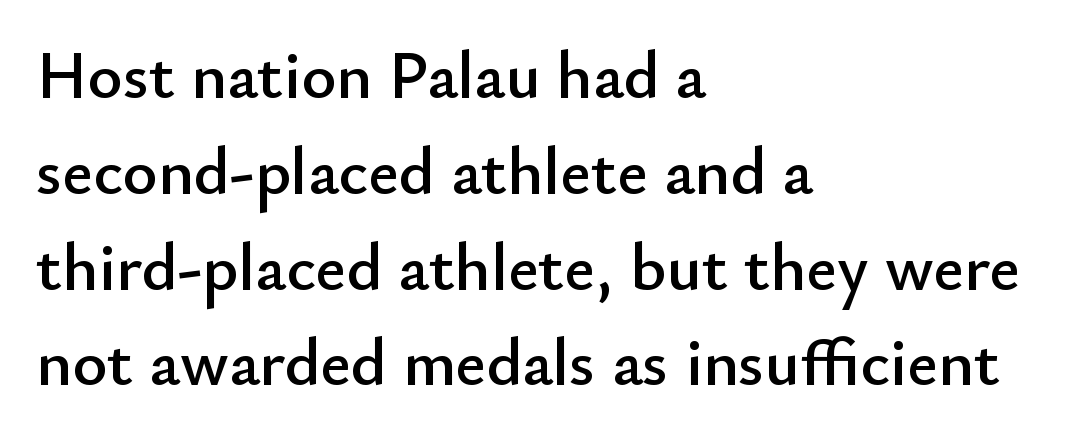
Horizontally, the lines are justified to the leading edge only. Just letters on the line, the space beneath them empty. Posture: straight, roman, zero tilt. Classification — sans serif. Rows of type keep a routine distance in the vertical direction.
